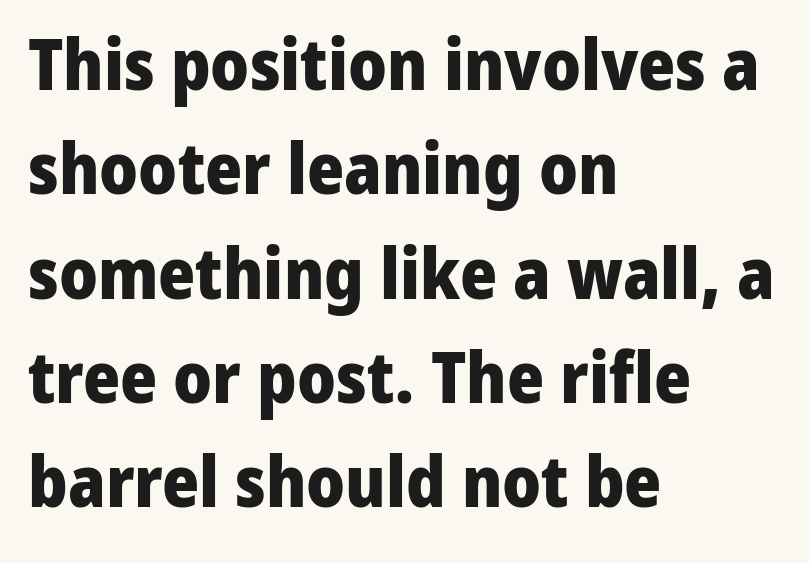
{"serif": "no", "italic": "no", "bold": "yes", "weight": "heavy", "width": "normal", "stroke_contrast": "low", "x_height": "medium", "monospaced": "no", "underline": "no", "align": "left", "line_spacing": "normal", "line_spacing_ratio": 1.47, "letter_spacing": "normal", "letter_spacing_em": 0.0, "glyph_px": 71}
